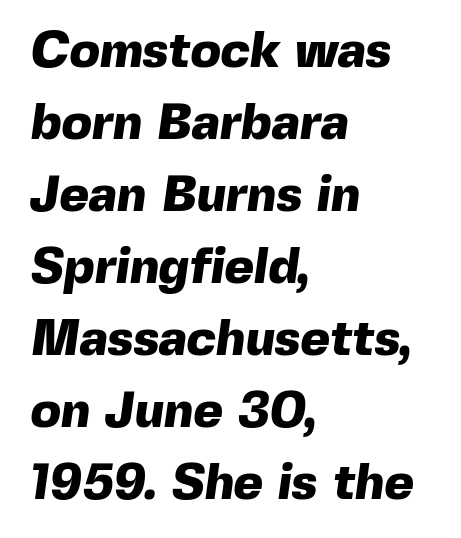
The image shows 50 px heavy sans-serif type; set left-aligned, normal line spacing (1.44x), normal letter spacing, not underlined; a medium x-height.
